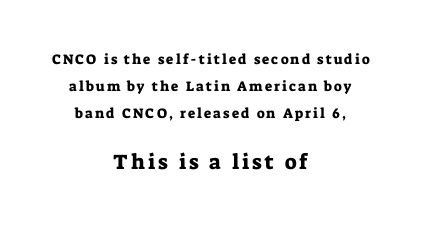
Q: Is the text italic (slanted)? A: No, it is upright.
Q: Is the text underlined? A: No.
Q: How is the paragraph aligned? A: Centered.
Q: Is the spacing between lines tight, normal or loose? A: Loose.
Q: Which block of text is set in a larger size, the first (top) or the second (bottom)? A: The second (bottom) one.
